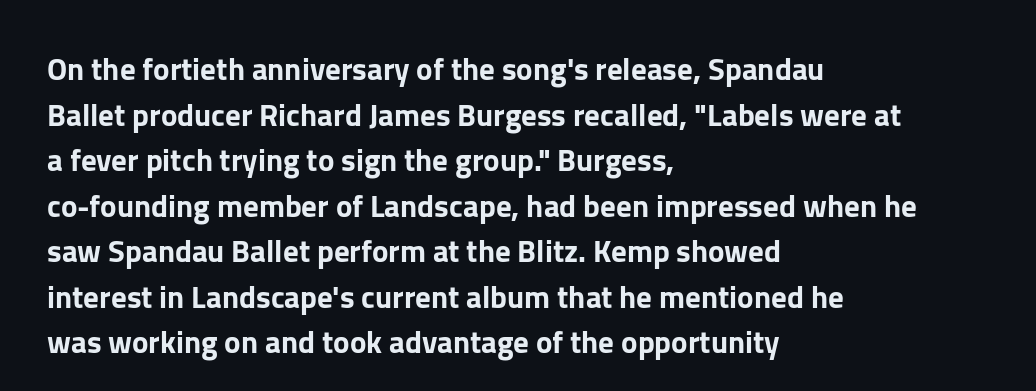
{"serif": "no", "italic": "no", "width": "normal", "stroke_contrast": "low", "x_height": "medium", "monospaced": "no", "underline": "no", "align": "left", "line_spacing": "normal", "line_spacing_ratio": 1.47, "letter_spacing": "normal", "letter_spacing_em": 0.0, "glyph_px": 31}
